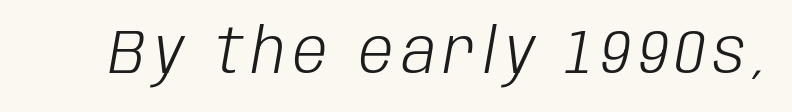
The image shows 61 px light, condensed type, italic (leaning right); set not underlined; low stroke contrast and a large x-height.
